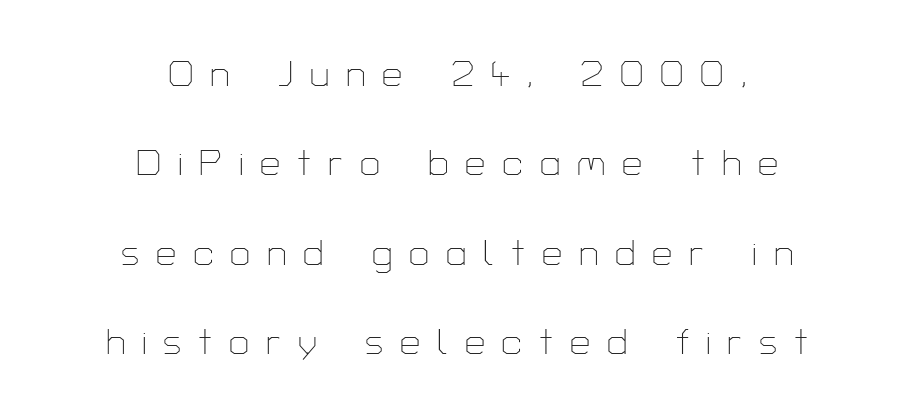
{"serif": "no", "italic": "no", "bold": "no", "weight": "thin", "width": "normal", "stroke_contrast": "low", "x_height": "medium", "monospaced": "no", "underline": "no", "align": "center", "line_spacing": "loose", "line_spacing_ratio": 2.48, "letter_spacing": "wide", "letter_spacing_em": 0.47, "glyph_px": 36}
